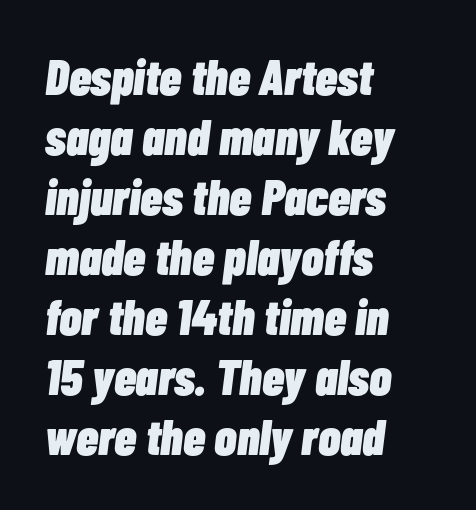
Bare-footed words on every line. Looks like regular typesetting: each glyph gets only the width it needs. You could call the tracking neutral — neither tight nor loose. Observe the lean: these are italic letterforms.
